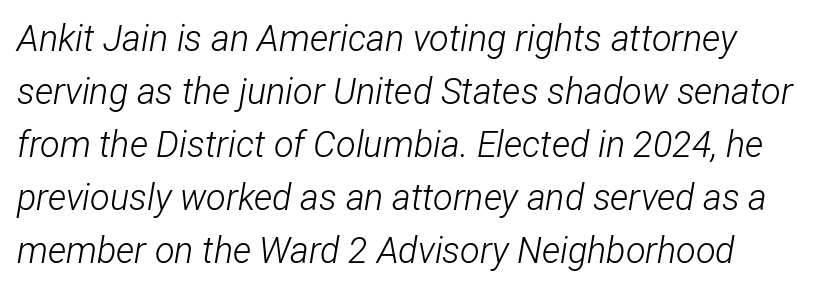
The image shows 36 px light, condensed type, italic (leaning right); set left-aligned, normal line spacing (1.47x), normal letter spacing, not underlined; low stroke contrast and a medium x-height.
